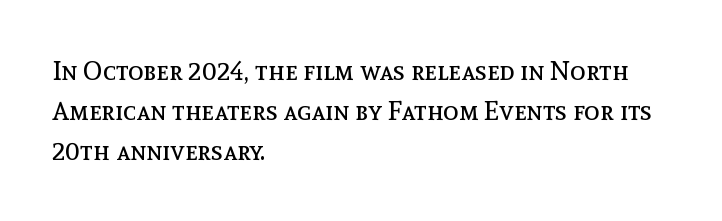
{"italic": "no", "bold": "no", "underline": "no", "align": "left", "line_spacing": "normal", "line_spacing_ratio": 1.54, "letter_spacing": "normal", "letter_spacing_em": 0.0, "glyph_px": 26}
